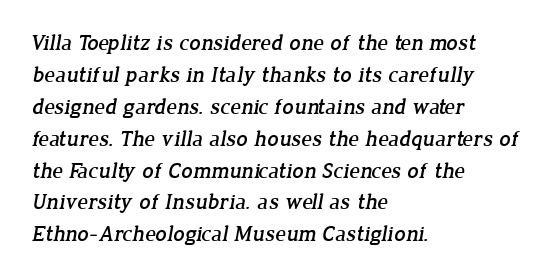
{"underline": "no", "align": "left", "line_spacing": "normal", "line_spacing_ratio": 1.45, "letter_spacing": "normal", "letter_spacing_em": 0.0, "glyph_px": 22}
